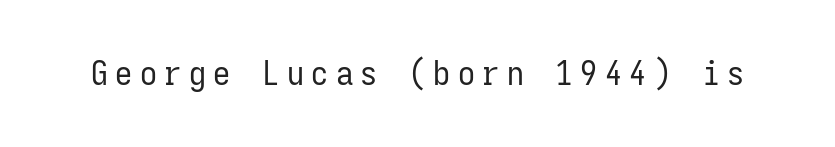
{"serif": "no", "italic": "no", "bold": "no", "weight": "regular", "width": "condensed", "stroke_contrast": "low", "x_height": "medium", "monospaced": "yes", "underline": "no", "letter_spacing": "wide", "letter_spacing_em": 0.22, "glyph_px": 34}
